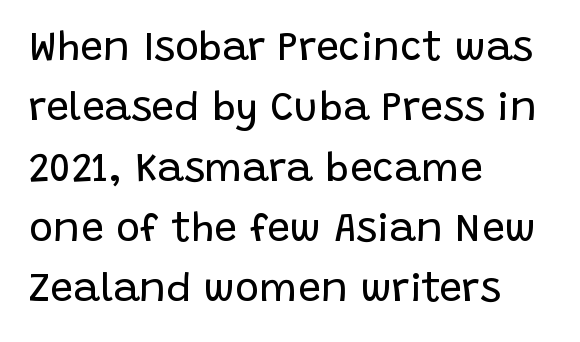
{"serif": "no", "italic": "no", "bold": "no", "weight": "regular", "width": "normal", "stroke_contrast": "low", "x_height": "large", "monospaced": "no", "underline": "no", "align": "left", "line_spacing": "normal", "line_spacing_ratio": 1.47, "letter_spacing": "normal", "letter_spacing_em": 0.0, "glyph_px": 41}
